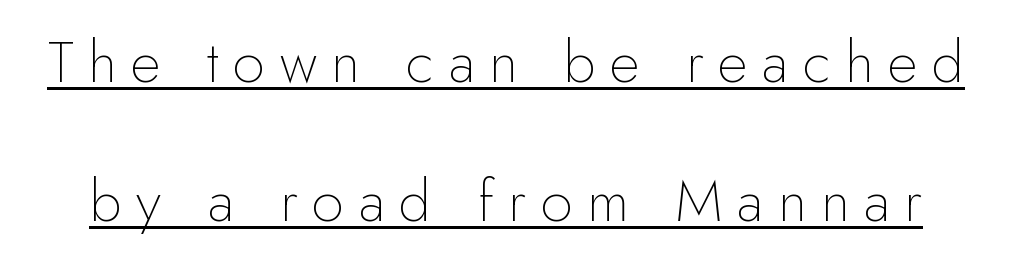
{"serif": "no", "italic": "no", "bold": "no", "weight": "thin", "width": "normal", "stroke_contrast": "low", "x_height": "small", "monospaced": "no", "underline": "yes", "line_spacing": "loose", "line_spacing_ratio": 2.39, "letter_spacing": "wide", "letter_spacing_em": 0.25, "glyph_px": 58}
